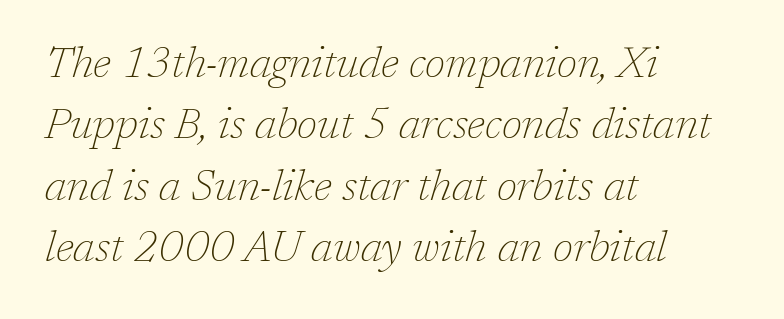
{"serif": "yes", "italic": "yes", "lean": "right", "slant_degrees": 17, "bold": "no", "weight": "thin", "width": "normal", "stroke_contrast": "low", "x_height": "medium", "monospaced": "no", "underline": "no", "align": "left", "line_spacing": "normal", "line_spacing_ratio": 1.43, "letter_spacing": "normal", "letter_spacing_em": 0.0, "glyph_px": 43}
